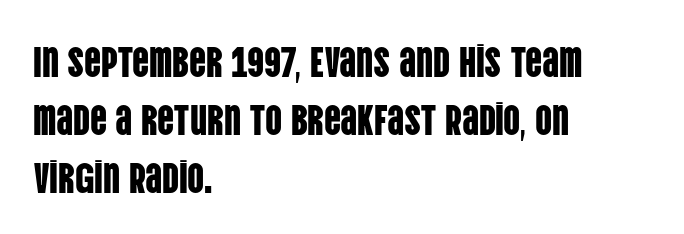
Q: Is the text italic (slanted)? A: No, it is upright.
Q: Is the typeface a serif or a sans-serif typeface? A: Sans-serif.
Q: Is the text underlined? A: No.
Q: How is the paragraph aligned? A: Left-aligned.
Q: Is the spacing between letters normal or unusually wide? A: Normal.
Q: Is the spacing between lines tight, normal or loose? A: Normal.
Q: Width (condensed, normal, or wide)? A: Condensed.
Q: Stroke contrast? A: Low.
Q: x-height? A: Large.
Q: Monospaced? A: No.
